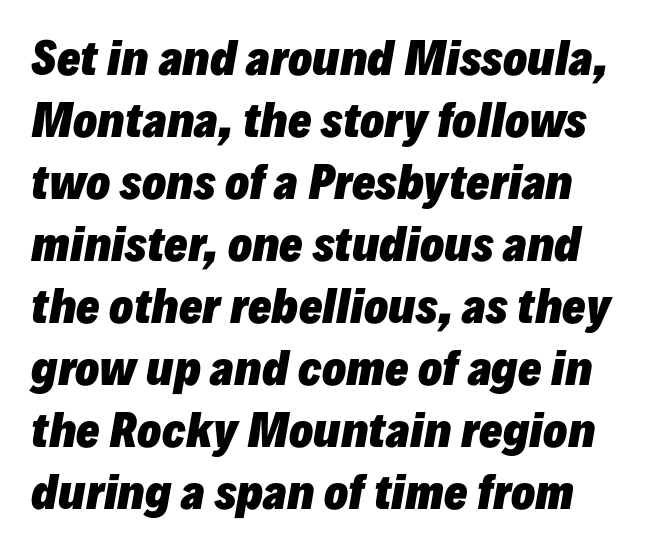
Varying glyph widths throughout — classic text-font behaviour. Characters follow at the spacing the type designer built in. The font is running at its bold setting. The lines sit at an ordinary, default distance from one another. Check under the words: just untouched page.
